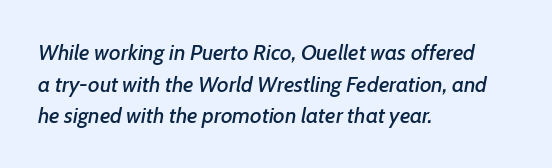
{"italic": "yes", "lean": "right", "slant_degrees": 7, "underline": "no", "align": "left", "line_spacing": "normal", "line_spacing_ratio": 1.44, "letter_spacing": "normal", "letter_spacing_em": 0.0, "glyph_px": 22}
